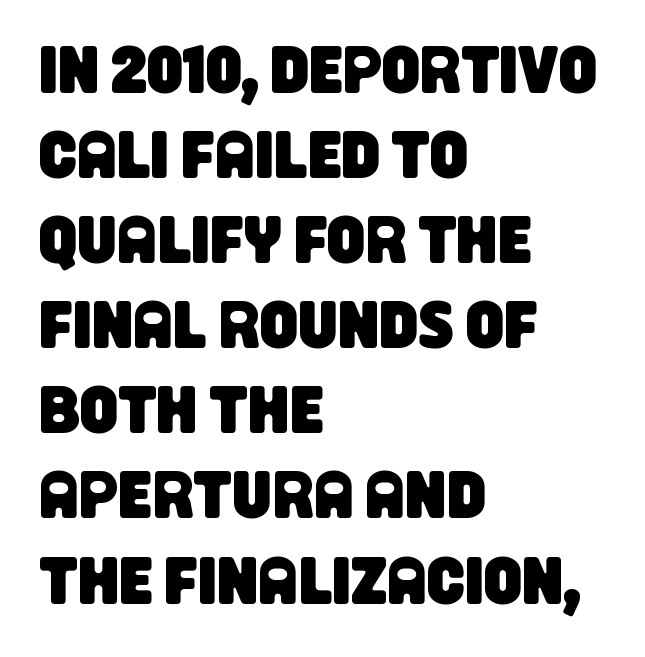
The image shows 67 px condensed sans-serif type; set left-aligned, normal line spacing (1.27x), normal letter spacing, not underlined; low stroke contrast and a large x-height.
